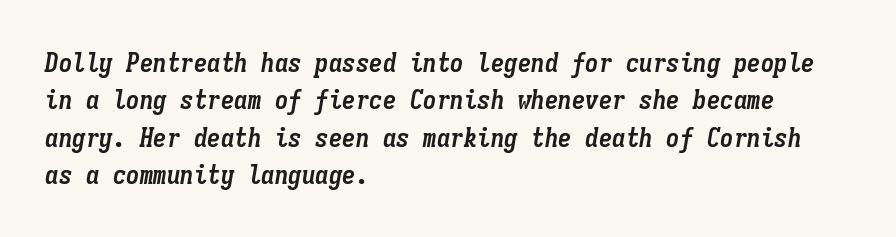
{"italic": "yes", "lean": "right", "slant_degrees": 9, "bold": "yes", "underline": "no", "align": "left", "line_spacing": "normal", "line_spacing_ratio": 1.38, "letter_spacing": "normal", "letter_spacing_em": 0.0, "glyph_px": 27}
